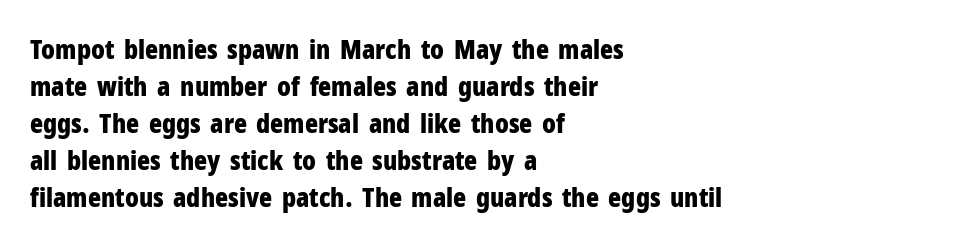
Every character sits straight up, as roman type does. Words appear dense and cohesive because spacing is normal. On the weight axis this lands at bold, roughly 700. In terms of leading, this rendering sits right in the middle.
